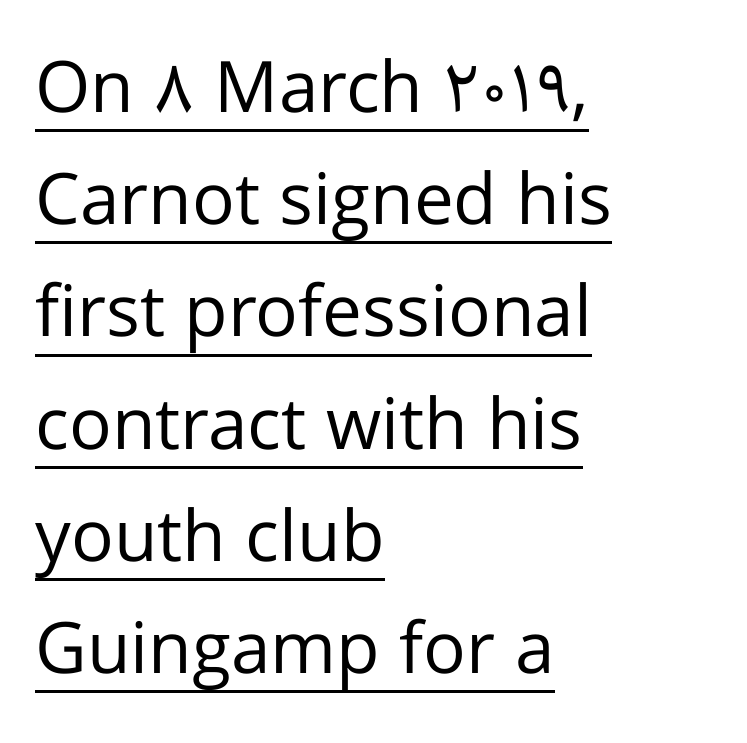
{"serif": "no", "italic": "no", "bold": "no", "weight": "regular", "width": "normal", "stroke_contrast": "low", "x_height": "medium", "monospaced": "no", "underline": "yes", "align": "left", "line_spacing": "normal", "line_spacing_ratio": 1.58, "letter_spacing": "normal", "letter_spacing_em": 0.0, "glyph_px": 71}
